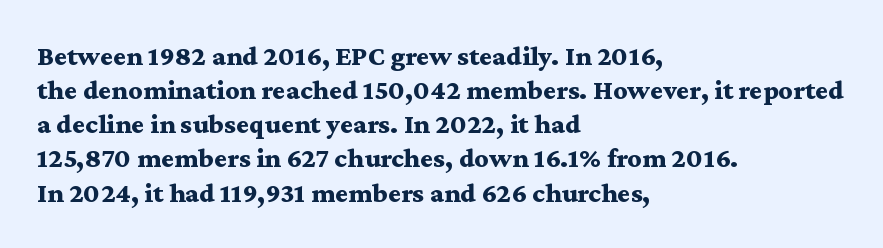
You can tell it's not italic because the verticals are truly vertical. This sample is left-justified, so line endings fall wherever the words run out. Every letter is thick-stroked: bold, no question. Between one letter and the next there's only the usual sliver of space.
